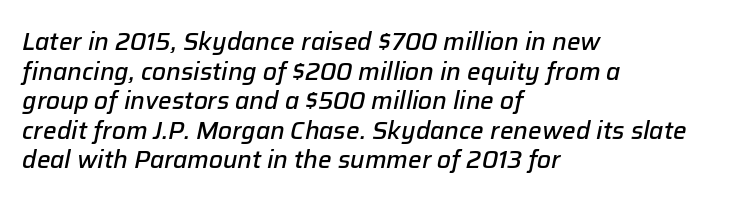
Q: Is the text bold? A: Semi-bold.
Q: Is the text italic (slanted)? A: Yes, it leans right by about 12 degrees.
Q: Is the text underlined? A: No.
Q: How is the paragraph aligned? A: Left-aligned.
Q: Is the spacing between letters normal or unusually wide? A: Normal.
